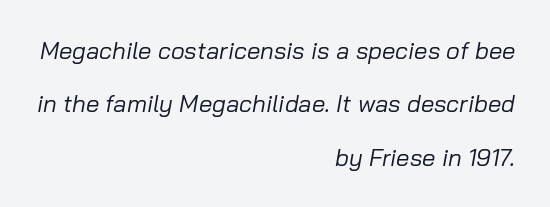
{"italic": "yes", "lean": "right", "slant_degrees": 10, "bold": "no", "underline": "no", "align": "right", "line_spacing": "loose", "line_spacing_ratio": 2.22, "letter_spacing": "normal", "letter_spacing_em": 0.0, "glyph_px": 24}
